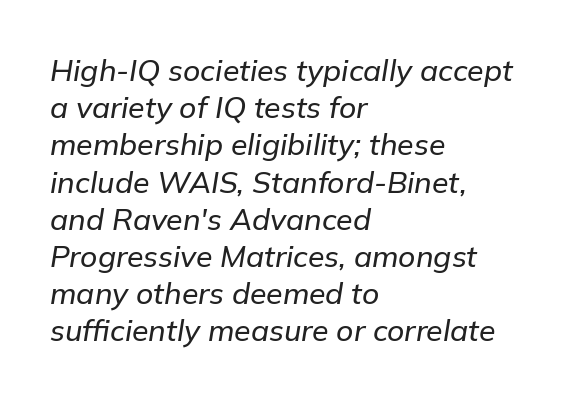
The image shows 30 px text type, italic (leaning right); set left-aligned, line spacing 1.24x, normal letter spacing, not underlined; low stroke contrast and a medium x-height.
